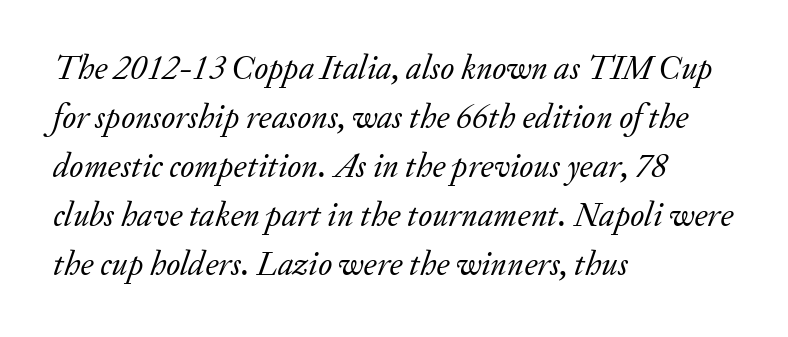
{"serif": "yes", "italic": "yes", "lean": "right", "slant_degrees": 20, "bold": "no", "weight": "regular", "width": "normal", "stroke_contrast": "low", "x_height": "small", "monospaced": "no", "underline": "no", "align": "left", "line_spacing": "normal", "line_spacing_ratio": 1.44, "letter_spacing": "normal", "letter_spacing_em": 0.0, "glyph_px": 34}
